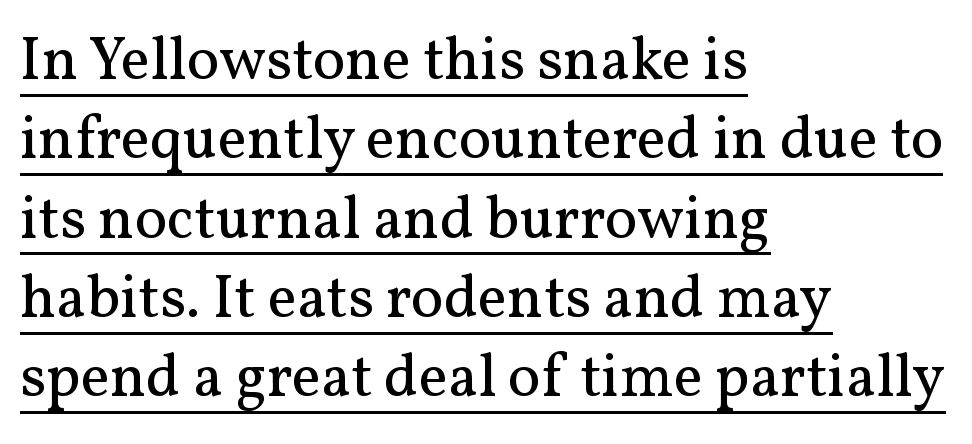
In CSS terms this would be text-align: left. The letters look calm and open, with moderate or lighter stems. Proportional: the letters do not fall into vertical columns. Quick note: interline space is typical. Italic? Not at all — the glyphs are vertical. Descenders here cross a horizontal rule under the line.
